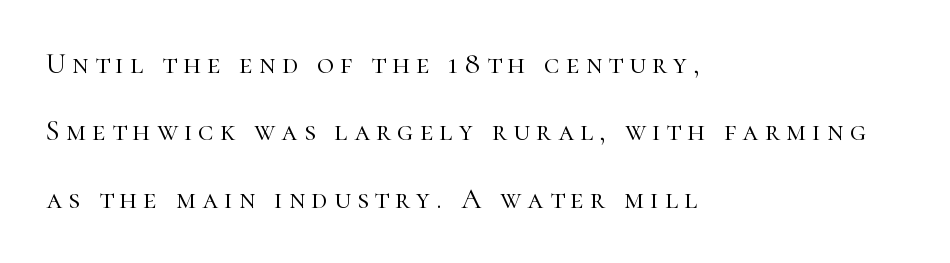
Glyph-to-glyph distance is far greater than everyday printed text. The passage is arranged the way most books set body copy — flush left. The characters display serif detailing at their extremities. Bold? No — there's no thickening of the strokes.
